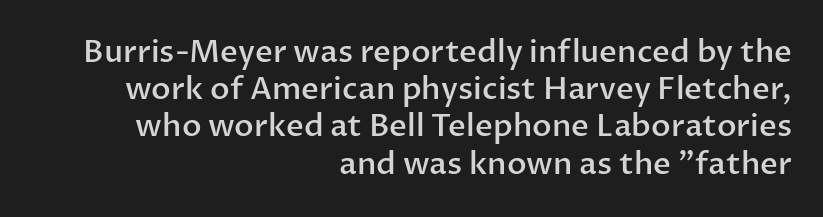
{"serif": "no", "italic": "no", "bold": "semi", "weight": "semibold", "width": "normal", "stroke_contrast": "low", "x_height": "medium", "monospaced": "no", "underline": "no", "align": "right", "line_spacing_ratio": 1.2, "letter_spacing": "normal", "letter_spacing_em": 0.0, "glyph_px": 31}
